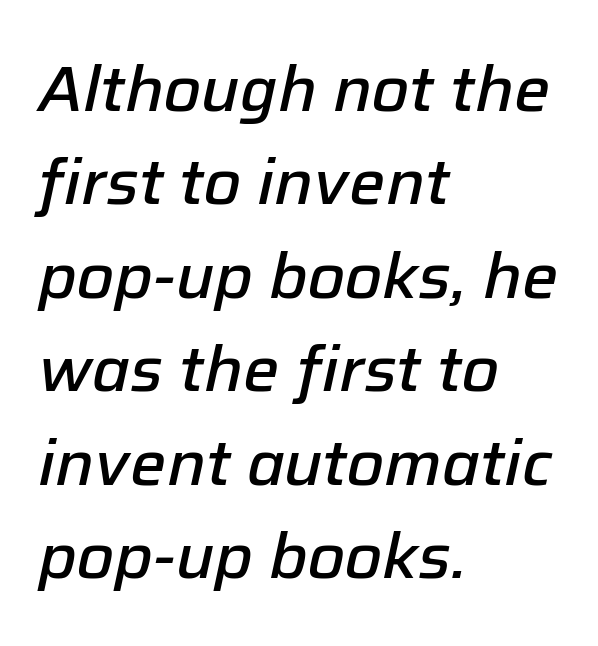
Q: Is the text bold? A: Semi-bold.
Q: Is the text italic (slanted)? A: Yes, it leans right by about 12 degrees.
Q: Is the text underlined? A: No.
Q: How is the paragraph aligned? A: Left-aligned.
Q: Is the spacing between letters normal or unusually wide? A: Normal.
Q: Is the spacing between lines tight, normal or loose? A: Normal.
Q: Width (condensed, normal, or wide)? A: Normal.
Q: Stroke contrast? A: Low.
Q: x-height? A: Medium.
Q: Monospaced? A: No.
